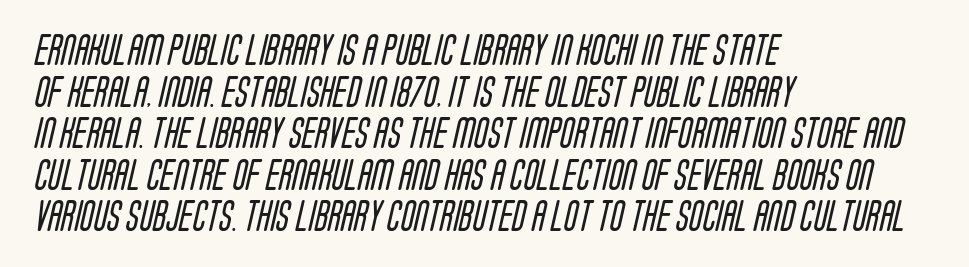
Q: Is the text bold? A: No.
Q: Is the typeface a serif or a sans-serif typeface? A: Sans-serif.
Q: Is the text underlined? A: No.
Q: How is the paragraph aligned? A: Left-aligned.
Q: Is the spacing between letters normal or unusually wide? A: Normal.
Q: Is the spacing between lines tight, normal or loose? A: Normal.
Q: Width (condensed, normal, or wide)? A: Condensed.
Q: Stroke contrast? A: Low.
Q: x-height? A: Large.
Q: Monospaced? A: No.
